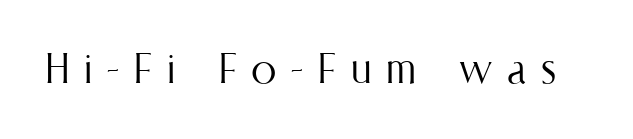
Q: Is the text bold? A: No.
Q: Is the text italic (slanted)? A: No, it is upright.
Q: Is the text underlined? A: No.
Q: Is the spacing between letters normal or unusually wide? A: Unusually wide.
Q: Width (condensed, normal, or wide)? A: Condensed.
Q: Stroke contrast? A: Medium.
Q: x-height? A: Medium.
Q: Monospaced? A: No.
